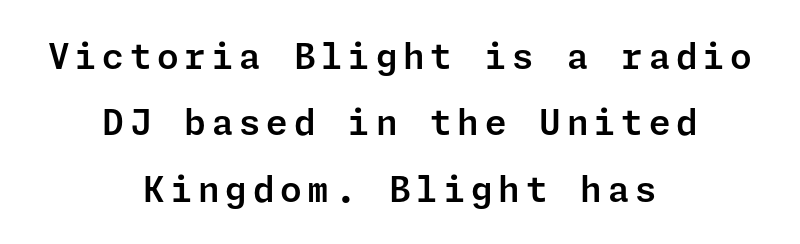
Q: Is the text italic (slanted)? A: No, it is upright.
Q: Is the typeface a serif or a sans-serif typeface? A: Sans-serif.
Q: Is the text underlined? A: No.
Q: How is the paragraph aligned? A: Centered.
Q: Is the spacing between lines tight, normal or loose? A: Loose.
Q: Width (condensed, normal, or wide)? A: Normal.
Q: Stroke contrast? A: Low.
Q: x-height? A: Medium.
